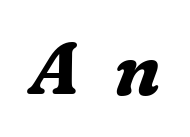
The passage shown is emphatically bold. Proportional: the letters do not fall into vertical columns. Observe the serifs anchoring each vertical stroke in this sample. Has an underline been added? It has not.
